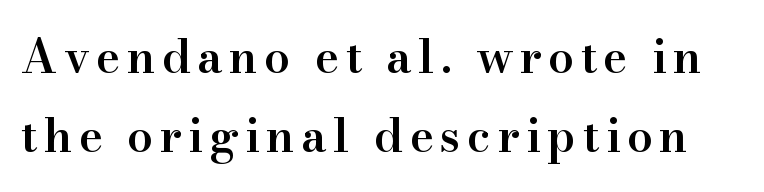
Look at the stroke-to-counter ratio: somewhat heavy, a semibold. The strip under each line holds only bare page. Serif or sans? Serif — the stroke terminals have little feet. These lines are rendered in a variable-pitch font. A typesetter would mark this as roman, not italic.
